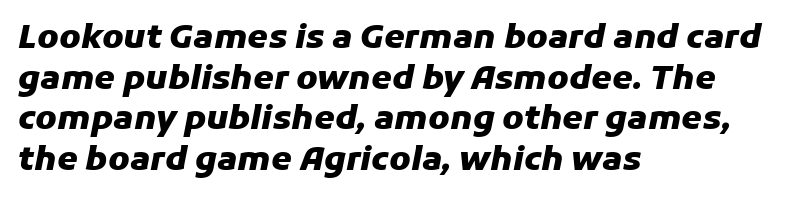
Q: Is the text bold? A: Yes.
Q: Is the text italic (slanted)? A: Yes, it leans right by about 11 degrees.
Q: Is the text underlined? A: No.
Q: How is the paragraph aligned? A: Left-aligned.
Q: Is the spacing between letters normal or unusually wide? A: Normal.
Q: Width (condensed, normal, or wide)? A: Normal.
Q: Stroke contrast? A: Low.
Q: x-height? A: Medium.
Q: Monospaced? A: No.
